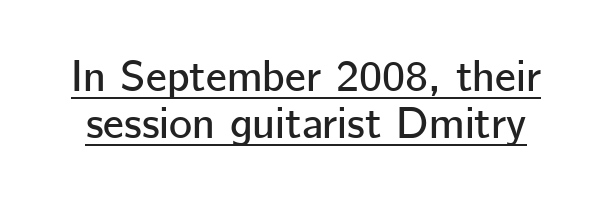
Q: Is the text italic (slanted)? A: No, it is upright.
Q: Is the typeface a serif or a sans-serif typeface? A: Sans-serif.
Q: Is the text underlined? A: Yes.
Q: Is the spacing between letters normal or unusually wide? A: Normal.
Q: Is the spacing between lines tight, normal or loose? A: Tight.
Q: Width (condensed, normal, or wide)? A: Normal.
Q: Stroke contrast? A: Low.
Q: x-height? A: Medium.
Q: Monospaced? A: No.
